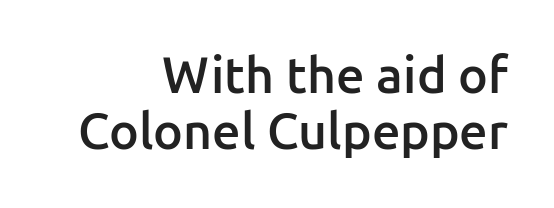
{"serif": "no", "italic": "no", "bold": "semi", "weight": "semibold", "width": "normal", "stroke_contrast": "low", "x_height": "medium", "monospaced": "no", "underline": "no", "align": "right", "line_spacing": "tight", "line_spacing_ratio": 1.12, "letter_spacing": "normal", "letter_spacing_em": 0.0, "glyph_px": 50}
